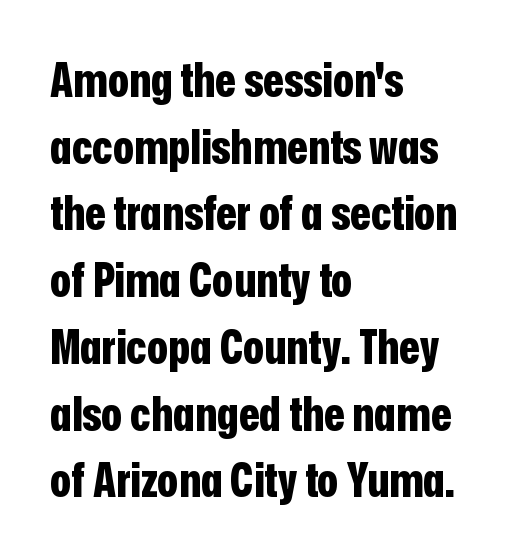
{"serif": "no", "italic": "no", "bold": "yes", "weight": "bold", "width": "condensed", "stroke_contrast": "low", "x_height": "medium", "monospaced": "no", "underline": "no", "align": "left", "line_spacing": "normal", "line_spacing_ratio": 1.39, "letter_spacing": "normal", "letter_spacing_em": 0.0, "glyph_px": 48}
